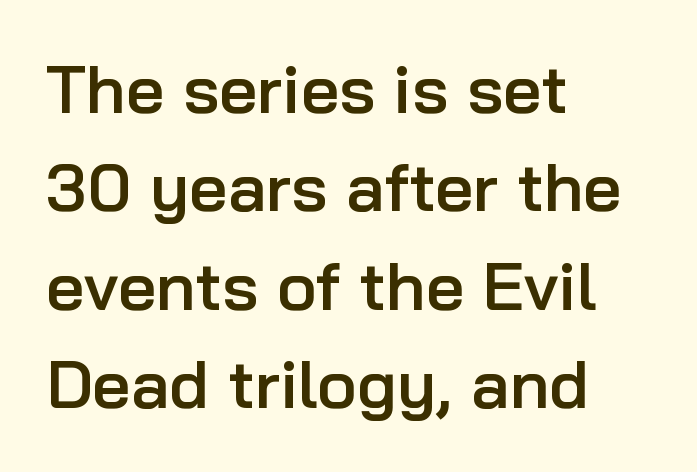
{"serif": "no", "italic": "no", "bold": "semi", "weight": "semibold", "width": "normal", "stroke_contrast": "low", "x_height": "medium", "monospaced": "no", "underline": "no", "align": "left", "line_spacing": "normal", "line_spacing_ratio": 1.47, "letter_spacing": "normal", "letter_spacing_em": 0.0, "glyph_px": 67}
